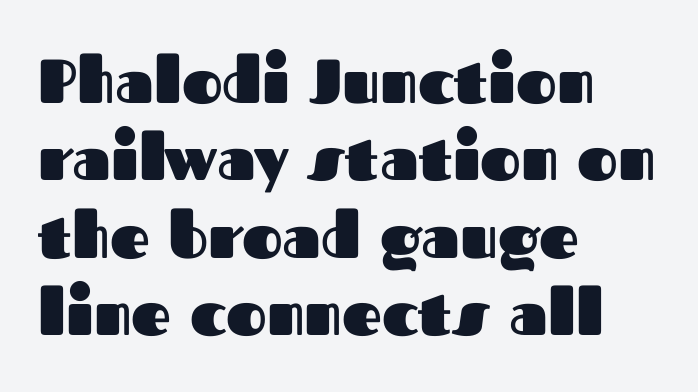
The image shows 62 px heavy sans-serif type, upright; set left-aligned, normal line spacing (1.25x), normal letter spacing, not underlined; medium stroke contrast and a medium x-height.
